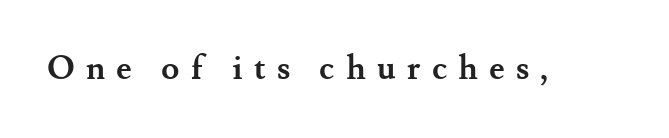
Q: Is the text bold? A: Yes.
Q: Is the text italic (slanted)? A: No, it is upright.
Q: Is the typeface a serif or a sans-serif typeface? A: Serif.
Q: Is the text underlined? A: No.
Q: Is the spacing between letters normal or unusually wide? A: Unusually wide.
Q: Width (condensed, normal, or wide)? A: Normal.
Q: Stroke contrast? A: Medium.
Q: x-height? A: Small.
Q: Monospaced? A: No.
